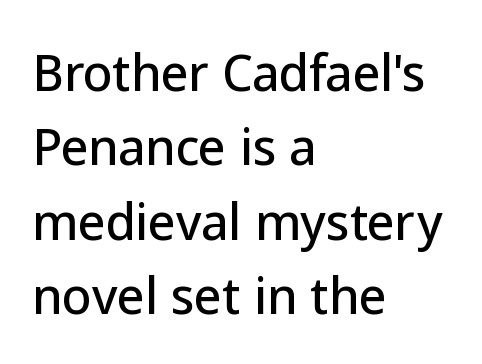
{"serif": "no", "italic": "no", "width": "normal", "stroke_contrast": "low", "x_height": "medium", "monospaced": "no", "underline": "no", "align": "left", "line_spacing": "normal", "line_spacing_ratio": 1.55, "letter_spacing": "normal", "letter_spacing_em": 0.0, "glyph_px": 48}
